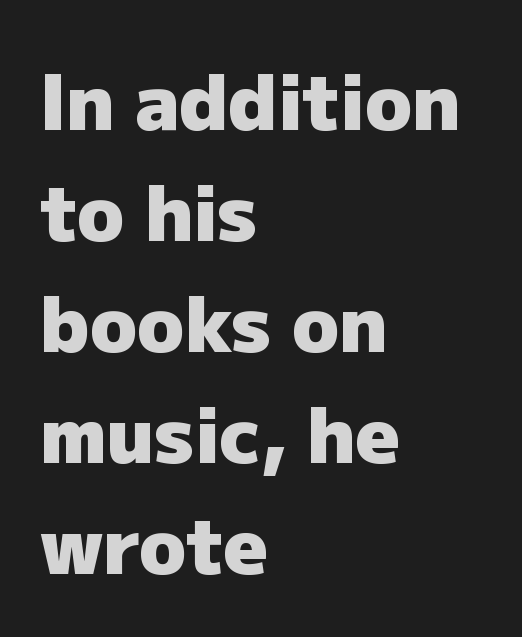
{"serif": "no", "italic": "no", "bold": "yes", "weight": "heavy", "width": "normal", "stroke_contrast": "low", "x_height": "medium", "monospaced": "no", "underline": "no", "align": "left", "line_spacing": "normal", "line_spacing_ratio": 1.44, "letter_spacing": "normal", "letter_spacing_em": 0.0, "glyph_px": 77}
